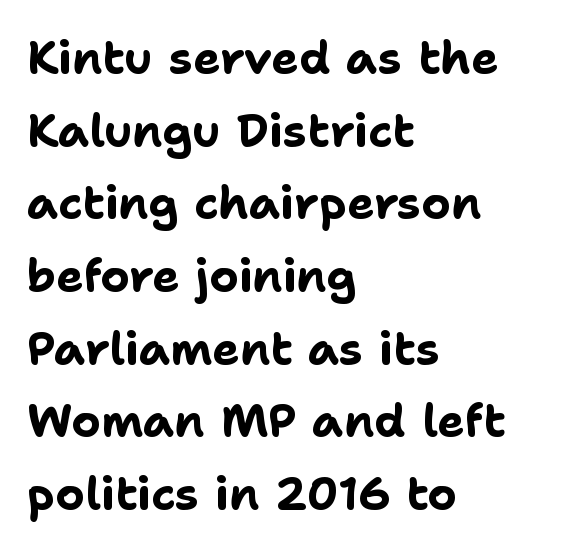
Q: Is the text bold? A: Yes.
Q: Is the text italic (slanted)? A: No, it is upright.
Q: Is the typeface a serif or a sans-serif typeface? A: Sans-serif.
Q: Is the text underlined? A: No.
Q: How is the paragraph aligned? A: Left-aligned.
Q: Is the spacing between letters normal or unusually wide? A: Normal.
Q: Is the spacing between lines tight, normal or loose? A: Normal.
Q: Width (condensed, normal, or wide)? A: Normal.
Q: Stroke contrast? A: Low.
Q: x-height? A: Medium.
Q: Monospaced? A: No.
